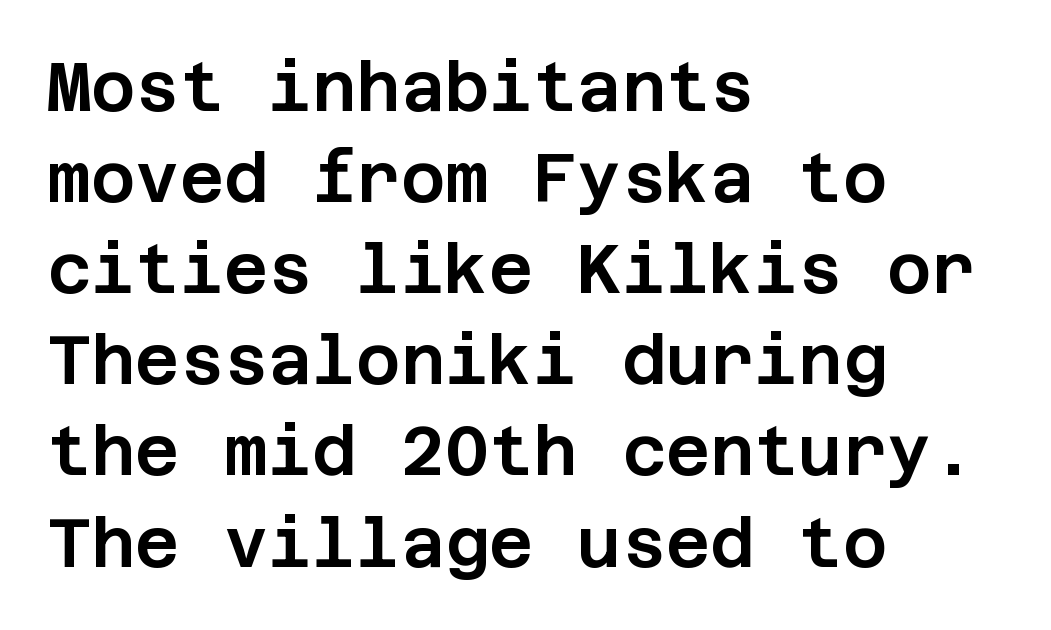
The image shows 68 px sans-serif type, upright; set left-aligned, normal line spacing (1.34x), normal letter spacing, not underlined; low stroke contrast and a large x-height.
